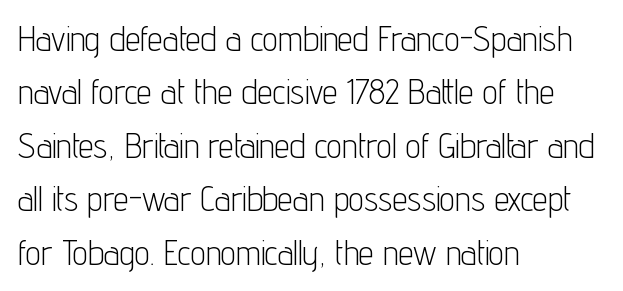
Q: Is the text bold? A: No.
Q: Is the text italic (slanted)? A: No, it is upright.
Q: Is the typeface a serif or a sans-serif typeface? A: Sans-serif.
Q: Is the text underlined? A: No.
Q: How is the paragraph aligned? A: Left-aligned.
Q: Is the spacing between letters normal or unusually wide? A: Normal.
Q: Is the spacing between lines tight, normal or loose? A: Normal.
Q: Width (condensed, normal, or wide)? A: Condensed.
Q: Stroke contrast? A: Low.
Q: x-height? A: Medium.
Q: Monospaced? A: No.
